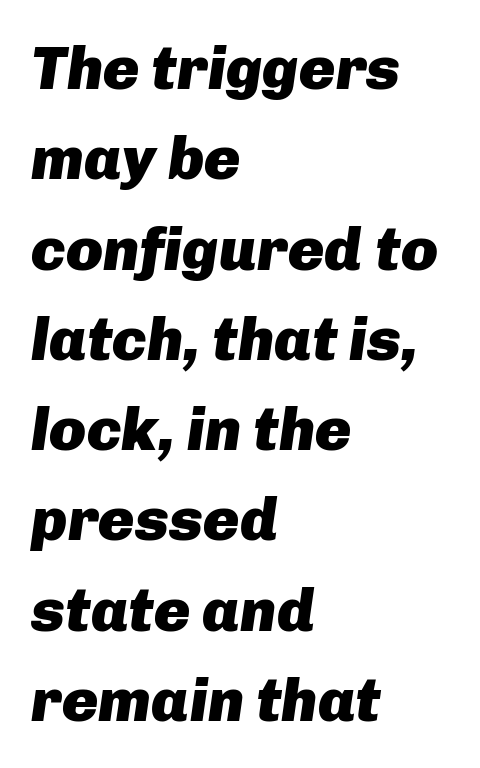
The image shows 61 px heavy type, italic (leaning right); set left-aligned, normal line spacing (1.48x), normal letter spacing, not underlined; low stroke contrast and a medium x-height.
